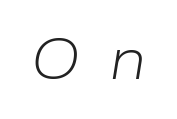
Note the varied advance widths — an 'i' is clearly narrower than an 'm'. The passage shown leans; its letterforms are oblique. Decoration check: the copy has no underline. Each stroke keeps to a modest, everyday thickness or less. Each word looks stretched out because of the extra space between its letters.
